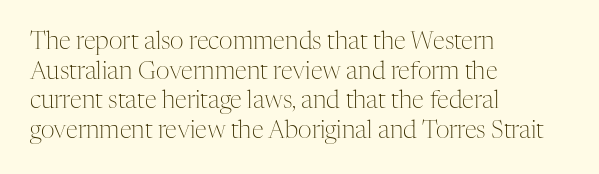
{"italic": "no", "bold": "no", "underline": "no", "align": "left", "line_spacing_ratio": 1.23, "letter_spacing": "normal", "letter_spacing_em": 0.0, "glyph_px": 24}
